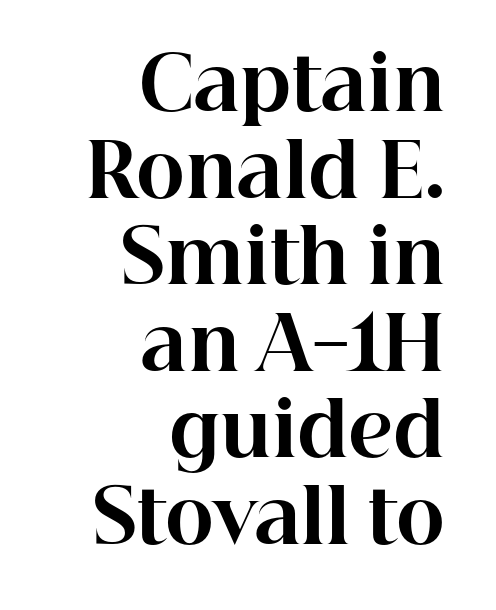
Check the space under the baseline: it is left empty. This sample is right-justified, so line beginnings fall wherever the words allow. These lines are rendered in a variable-pitch font. Stroke terminals: seriffed. Words appear dense and cohesive because spacing is normal. Posture: straight, roman, zero tilt.
